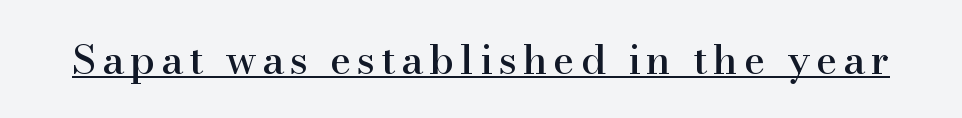
{"serif": "yes", "italic": "no", "width": "normal", "stroke_contrast": "high", "x_height": "small", "monospaced": "no", "underline": "yes", "glyph_px": 41}
